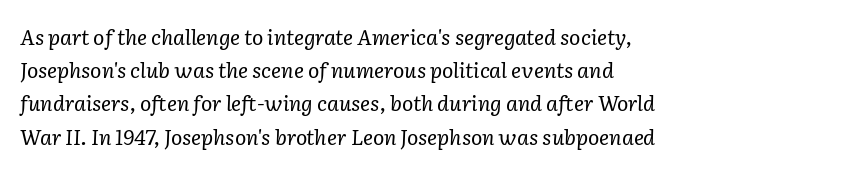
All the whitespace from short lines collects on the right. Weight: in the light-to-regular range. Any mark beneath the type? The region is blank. Does extra space separate the letters? No, they use regular spacing.
